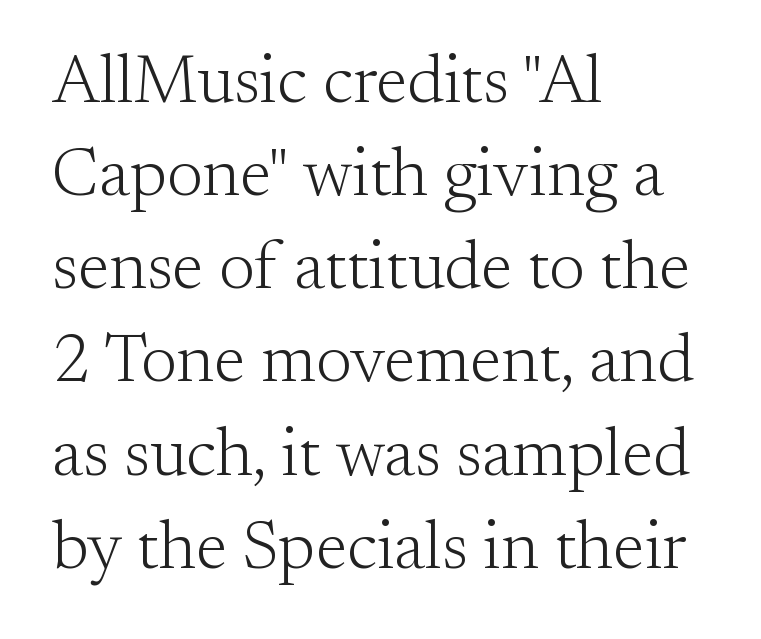
{"serif": "yes", "italic": "no", "bold": "no", "weight": "light", "width": "normal", "stroke_contrast": "medium", "x_height": "small", "monospaced": "no", "underline": "no", "align": "left", "line_spacing": "normal", "line_spacing_ratio": 1.37, "letter_spacing": "normal", "letter_spacing_em": 0.0, "glyph_px": 68}
